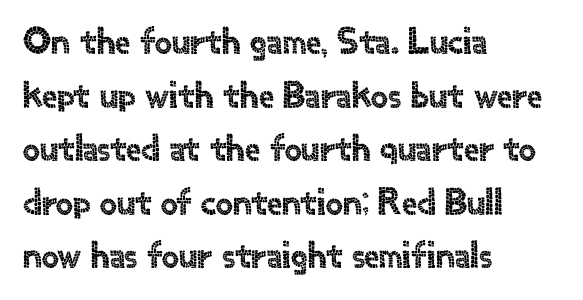
The image shows 38 px sans-serif type, upright; set left-aligned, normal line spacing (1.41x), normal letter spacing, not underlined; a small x-height.
